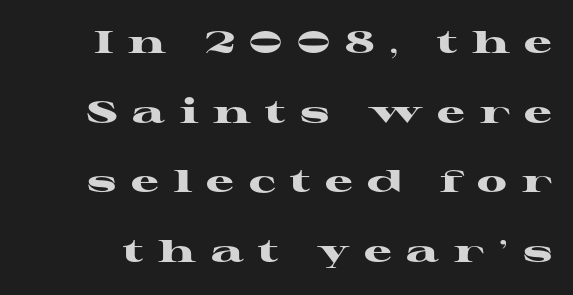
Q: Is the text bold? A: Yes.
Q: Is the text italic (slanted)? A: No, it is upright.
Q: Is the typeface a serif or a sans-serif typeface? A: Serif.
Q: Is the text underlined? A: No.
Q: Is the spacing between letters normal or unusually wide? A: Unusually wide.
Q: Is the spacing between lines tight, normal or loose? A: Loose.
Q: Width (condensed, normal, or wide)? A: Wide.
Q: Stroke contrast? A: High.
Q: x-height? A: Medium.
Q: Monospaced? A: No.
